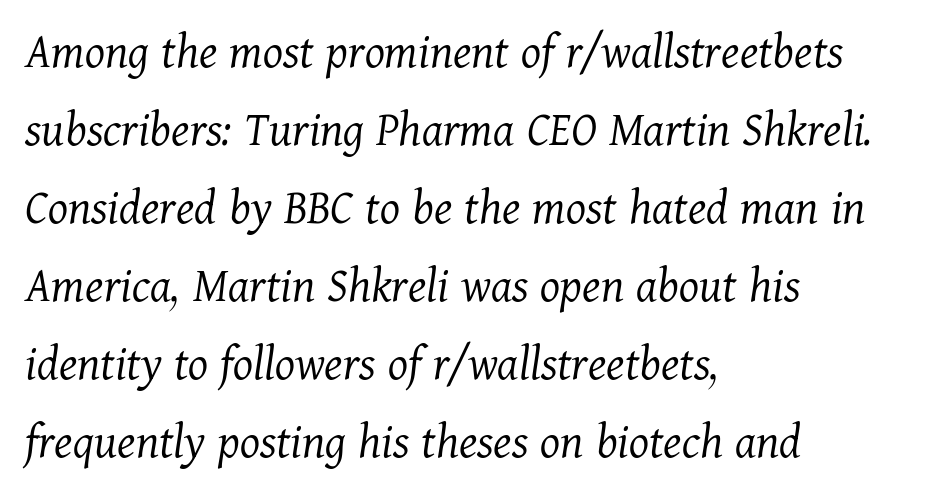
{"serif": "yes", "italic": "yes", "lean": "right", "slant_degrees": 11, "bold": "no", "weight": "light", "width": "normal", "stroke_contrast": "medium", "x_height": "medium", "monospaced": "no", "underline": "no", "align": "left", "line_spacing": "normal", "line_spacing_ratio": 1.53, "letter_spacing": "normal", "letter_spacing_em": 0.0, "glyph_px": 51}
